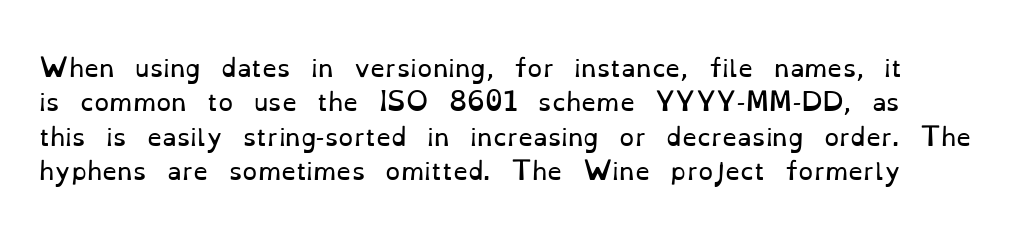
Q: Is the text bold? A: No.
Q: Is the text italic (slanted)? A: No, it is upright.
Q: Is the text underlined? A: No.
Q: Is the spacing between letters normal or unusually wide? A: Normal.
Q: Is the spacing between lines tight, normal or loose? A: Normal.
